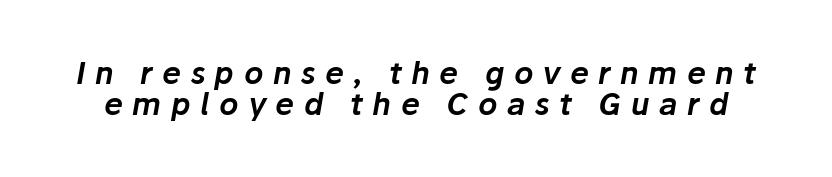
Notice how descenders almost collide with the ascenders below — that's tight leading. Does the lettering tilt? It does — this is italic. These lines are rendered in a variable-pitch font. Does extra space separate the letters? Yes, quite a lot of it.
